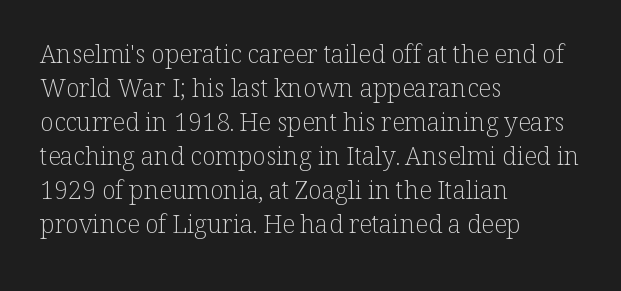
Q: Is the text bold? A: No.
Q: Is the text italic (slanted)? A: No, it is upright.
Q: Is the text underlined? A: No.
Q: How is the paragraph aligned? A: Left-aligned.
Q: Is the spacing between letters normal or unusually wide? A: Normal.
Q: Is the spacing between lines tight, normal or loose? A: Normal.
